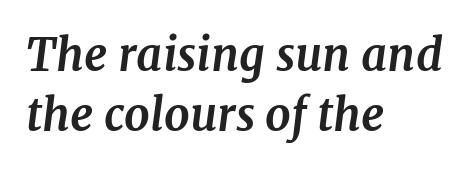
Q: Is the text bold? A: Yes.
Q: Is the text italic (slanted)? A: Yes, it leans right by about 7 degrees.
Q: Is the typeface a serif or a sans-serif typeface? A: Serif.
Q: Is the text underlined? A: No.
Q: How is the paragraph aligned? A: Left-aligned.
Q: Is the spacing between letters normal or unusually wide? A: Normal.
Q: Is the spacing between lines tight, normal or loose? A: Normal.
Q: Width (condensed, normal, or wide)? A: Normal.
Q: Stroke contrast? A: Medium.
Q: x-height? A: Medium.
Q: Monospaced? A: No.
